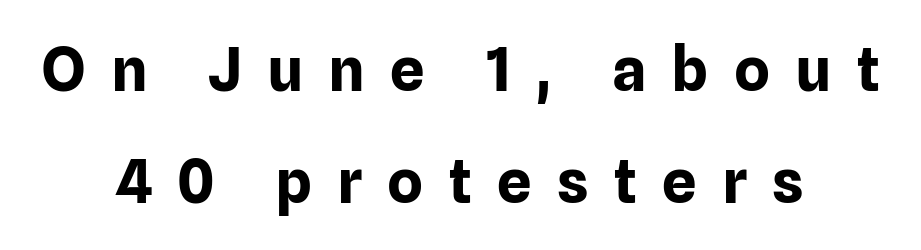
The image shows 61 px bold sans-serif type, upright; set centered, line spacing 1.84x, unusually wide letter spacing (+0.41 em), not underlined; low stroke contrast and a medium x-height.
